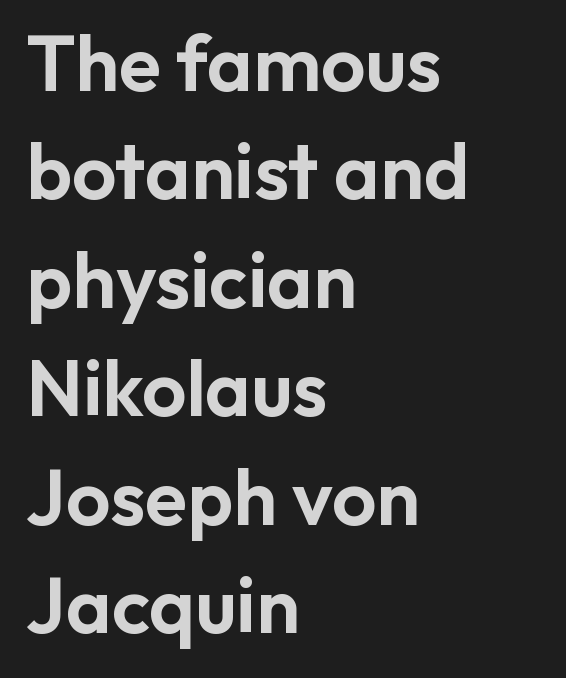
{"serif": "no", "italic": "no", "width": "normal", "stroke_contrast": "low", "x_height": "medium", "monospaced": "no", "underline": "no", "align": "left", "line_spacing": "normal", "line_spacing_ratio": 1.39, "letter_spacing": "normal", "letter_spacing_em": 0.0, "glyph_px": 78}
